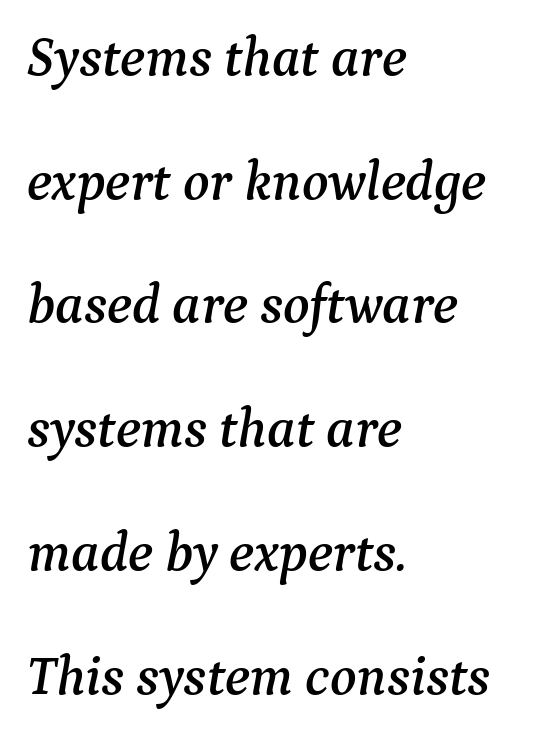
Loosely led — the rows are spread out. The letterforms sit shoulder to shoulder at normal distance. A typesetter would call this proportional, since set widths differ per character. The gap between lines stays unmarked. Unlike a clean sans, this face finishes its strokes with serifs. When letters slant like this, we call the style italic.
